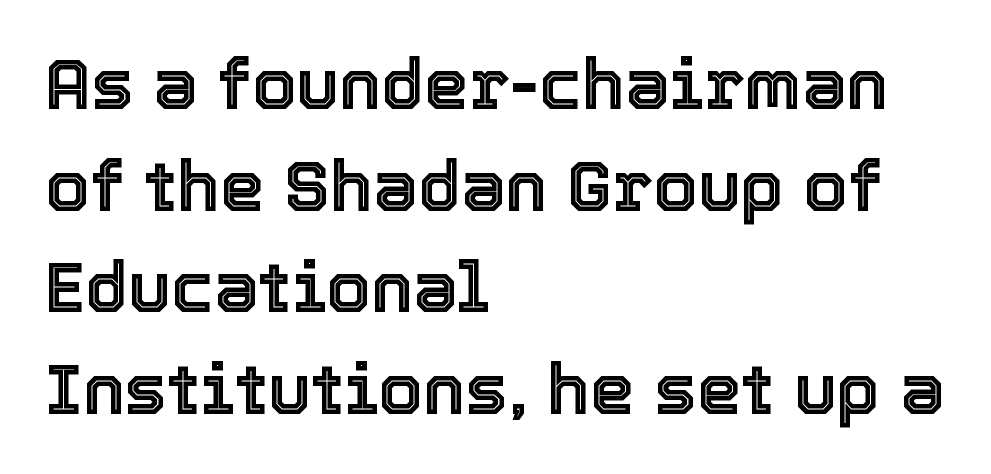
The image shows 71 px text type, upright; set left-aligned, normal line spacing (1.43x), normal letter spacing, not underlined; a medium x-height.
